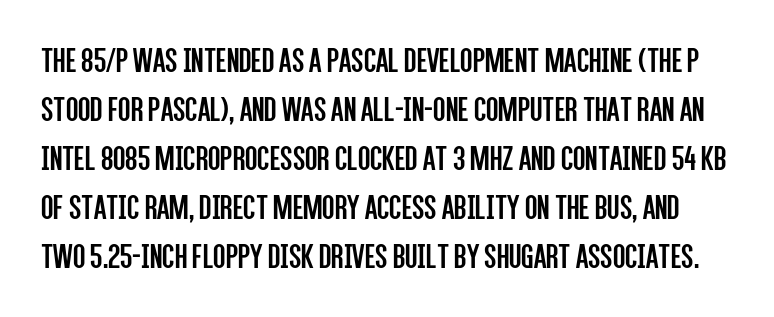
In terms of leading, this rendering sits right in the middle. Bold? No — there's no thickening of the strokes. This is the regular roman posture of the typeface. The type is set solid horizontally, with unmodified tracking. The letters carry no serifs — their stems end cleanly without finishing strokes.
